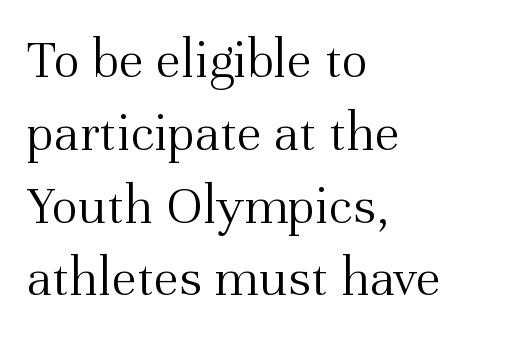
Note: serifs present on the glyphs. The paragraph has a hard left edge and a soft right edge. Style check: upright. The typesetting does not lean heavy: it is not bold.
